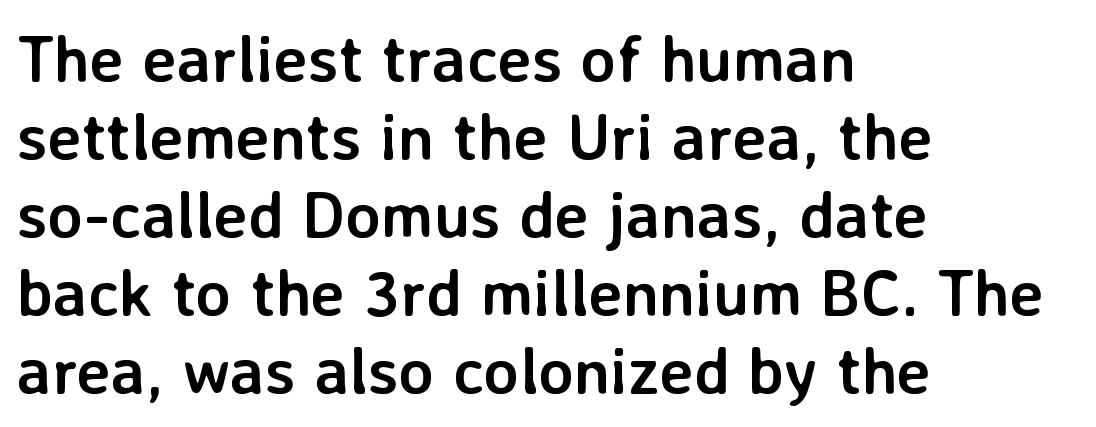
Note: no serifs on the glyphs. This rendering leaves character spacing at its baseline value. The glyphs have the mass of a bold cut. No word sits above an underline.
